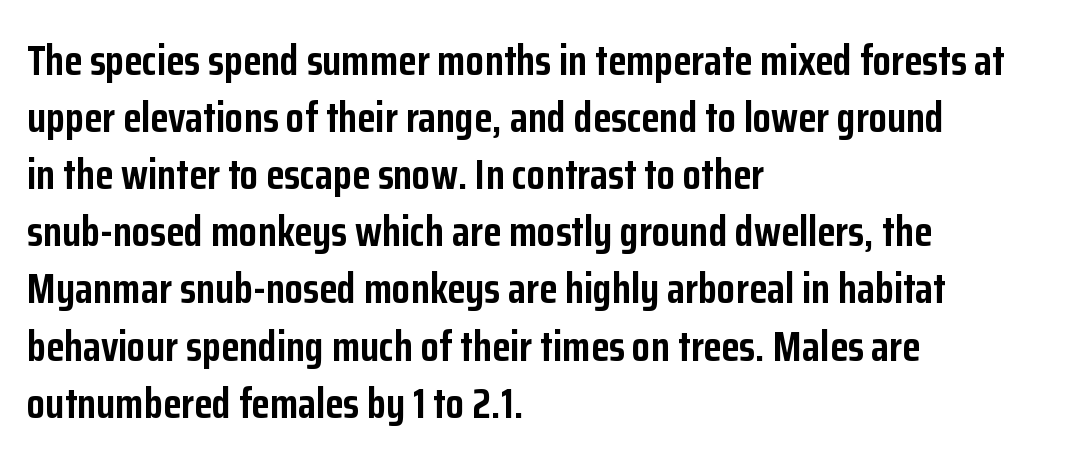
Q: Is the text bold? A: Yes.
Q: Is the text italic (slanted)? A: No, it is upright.
Q: Is the typeface a serif or a sans-serif typeface? A: Sans-serif.
Q: Is the text underlined? A: No.
Q: How is the paragraph aligned? A: Left-aligned.
Q: Is the spacing between letters normal or unusually wide? A: Normal.
Q: Is the spacing between lines tight, normal or loose? A: Normal.
Q: Width (condensed, normal, or wide)? A: Condensed.
Q: Stroke contrast? A: Low.
Q: x-height? A: Medium.
Q: Monospaced? A: No.
